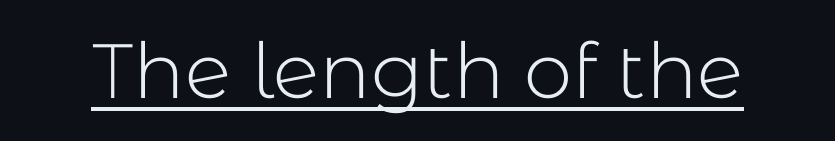
Q: Is the text bold? A: No.
Q: Is the text italic (slanted)? A: No, it is upright.
Q: Is the typeface a serif or a sans-serif typeface? A: Sans-serif.
Q: Is the text underlined? A: Yes.
Q: Is the spacing between letters normal or unusually wide? A: Normal.
Q: Width (condensed, normal, or wide)? A: Normal.
Q: Stroke contrast? A: Low.
Q: x-height? A: Medium.
Q: Monospaced? A: No.
